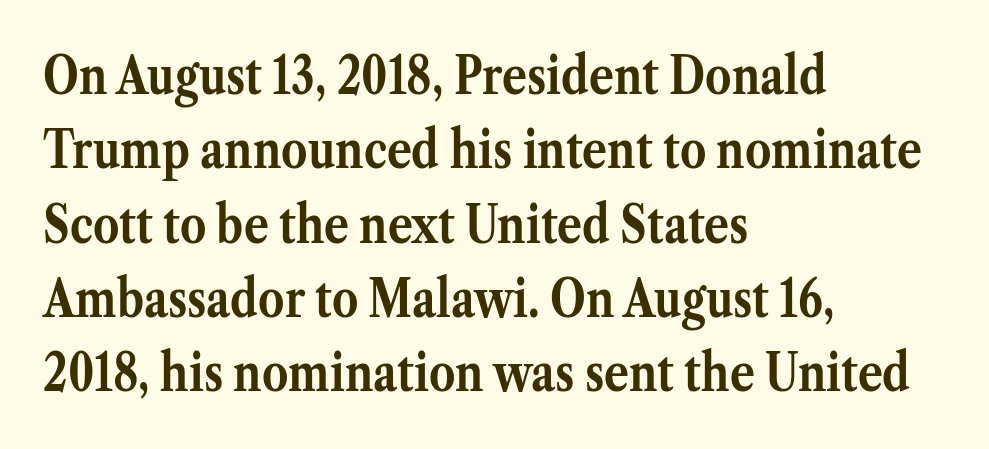
{"serif": "yes", "italic": "no", "bold": "yes", "weight": "semibold", "width": "normal", "stroke_contrast": "medium", "x_height": "medium", "monospaced": "no", "underline": "no", "align": "left", "line_spacing": "normal", "line_spacing_ratio": 1.43, "letter_spacing": "normal", "letter_spacing_em": 0.0, "glyph_px": 52}
